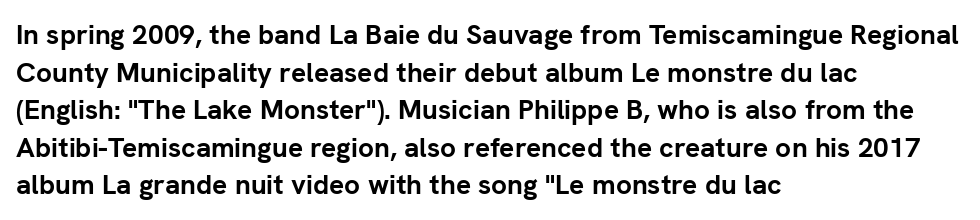
Here the designer chose a conventional face with non-uniform glyph widths. How are the letters spaced? Ordinarily, with no added tracking. The face used here is a sans, in the tradition of grotesques and geometrics. How would I describe the line gaps? Plain and ordinary. The glyphs are unaccompanied by any horizontal stroke below them.
